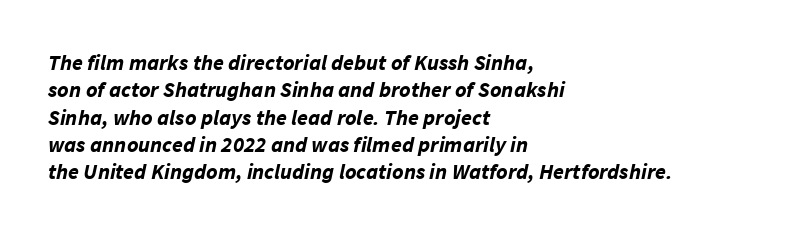
Short note: letters normally spaced. These words are printed bold, with thick strokes throughout. Glance below the letters and you will spot only blank space. Layout note: lines flush left. Characters are canted at an angle relative to the baseline's perpendicular.
